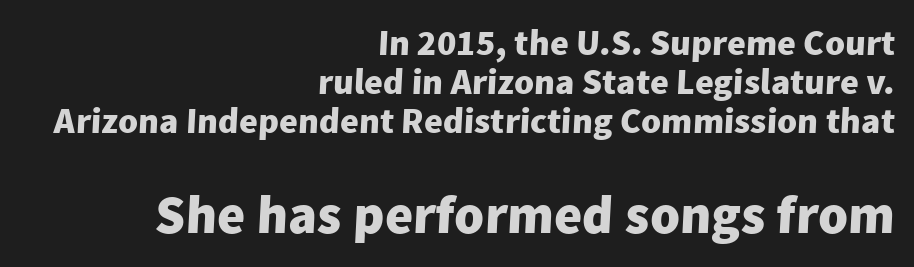
Q: Is the text bold? A: Yes.
Q: Is the typeface a serif or a sans-serif typeface? A: Sans-serif.
Q: Is the text underlined? A: No.
Q: How is the paragraph aligned? A: Right-aligned.
Q: Is the spacing between letters normal or unusually wide? A: Normal.
Q: Is the spacing between lines tight, normal or loose? A: Tight.
Q: Which block of text is set in a larger size, the first (top) or the second (bottom)? A: The second (bottom) one.
Q: Width (condensed, normal, or wide)? A: Normal.
Q: Stroke contrast? A: Low.
Q: x-height? A: Medium.
Q: Monospaced? A: No.
